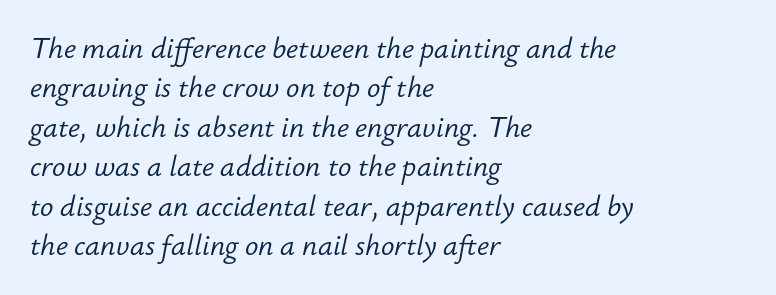
The image shows 28 px light type, italic (leaning right); set left-aligned, normal line spacing (1.41x), normal letter spacing, not underlined; low stroke contrast and a small x-height.
